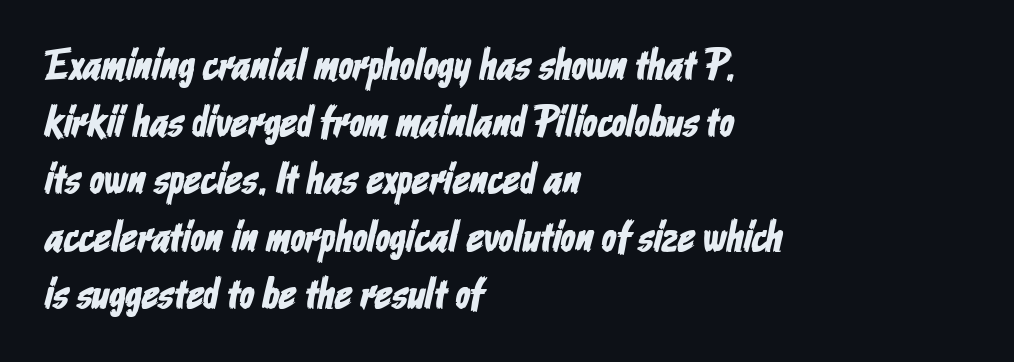
The font family rendered here belongs to the sans-serif group. Only glyphs here, with clear space below each row. The paragraph shown leans on its left margin. Each new line begins a customary step beneath the previous one. Nothing unusual about the tracking: characters are spaced as the font intends. The passage shown is typed in a proportional face where columns would drift.
